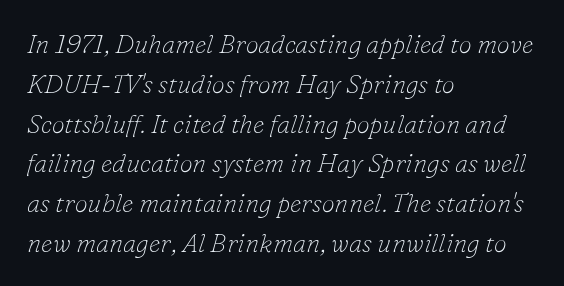
{"italic": "yes", "lean": "right", "slant_degrees": 16, "bold": "no", "underline": "no", "align": "left", "line_spacing": "normal", "line_spacing_ratio": 1.53, "letter_spacing": "normal", "letter_spacing_em": 0.0, "glyph_px": 26}
